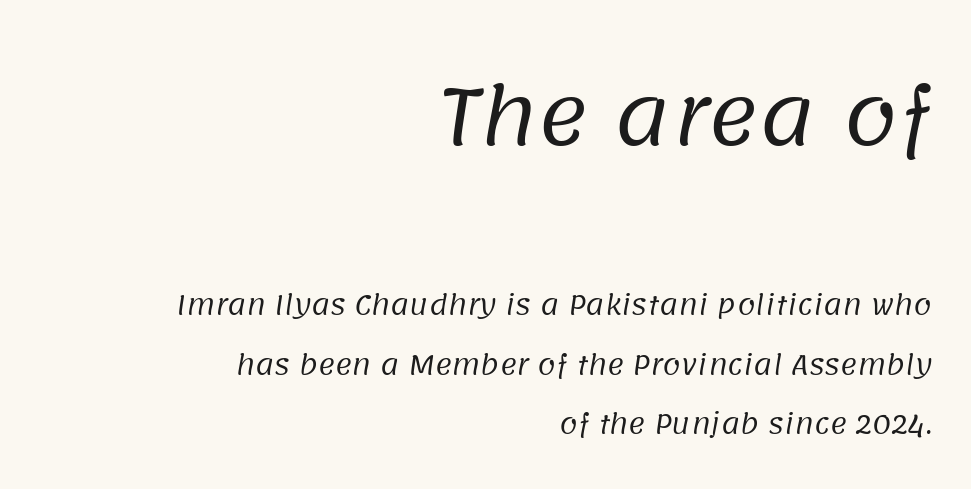
Q: Is the text bold? A: No.
Q: Is the typeface a serif or a sans-serif typeface? A: Sans-serif.
Q: Is the text underlined? A: No.
Q: How is the paragraph aligned? A: Right-aligned.
Q: Is the spacing between letters normal or unusually wide? A: Normal.
Q: Is the spacing between lines tight, normal or loose? A: Loose.
Q: Which block of text is set in a larger size, the first (top) or the second (bottom)? A: The first (top) one.
Q: Width (condensed, normal, or wide)? A: Normal.
Q: Stroke contrast? A: Low.
Q: x-height? A: Large.
Q: Monospaced? A: No.
